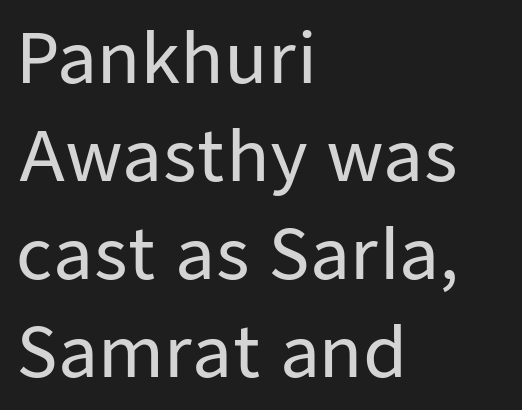
Q: Is the text italic (slanted)? A: No, it is upright.
Q: Is the typeface a serif or a sans-serif typeface? A: Sans-serif.
Q: Is the text underlined? A: No.
Q: How is the paragraph aligned? A: Left-aligned.
Q: Is the spacing between letters normal or unusually wide? A: Normal.
Q: Is the spacing between lines tight, normal or loose? A: Normal.
Q: Width (condensed, normal, or wide)? A: Normal.
Q: Stroke contrast? A: Low.
Q: x-height? A: Medium.
Q: Monospaced? A: No.
